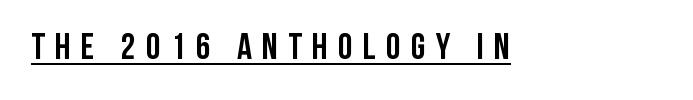
The lettering is marked with a stroke running underneath it. The rendering uses natural spacing where letterforms have individual widths. On the weight axis this lands at bold, roughly 700. No feet cap the strokes, marking this as sans-serif type. Characters follow at a spacing far wider than the type designer built in.
